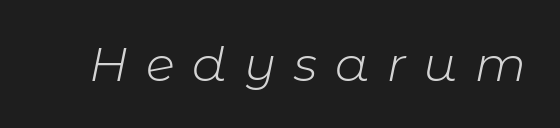
Q: Is the text bold? A: No.
Q: Is the text italic (slanted)? A: Yes, it leans right by about 11 degrees.
Q: Is the text underlined? A: No.
Q: Is the spacing between letters normal or unusually wide? A: Unusually wide.
Q: Width (condensed, normal, or wide)? A: Normal.
Q: Stroke contrast? A: Low.
Q: x-height? A: Medium.
Q: Monospaced? A: No.
